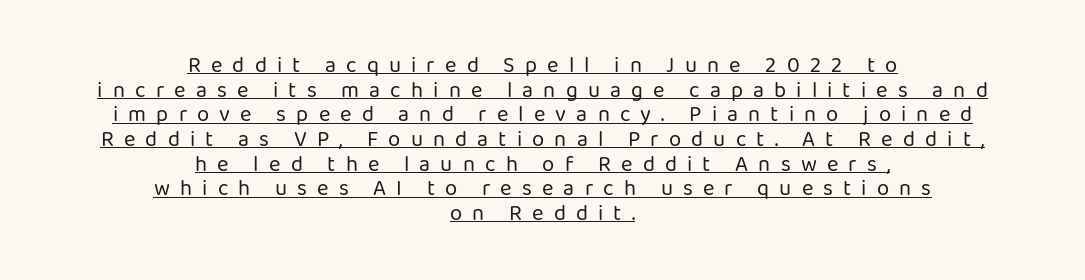
The image shows 22 px text type, upright; set centered, tight line spacing (1.12x), unusually wide letter spacing (+0.46 em), underlined.
